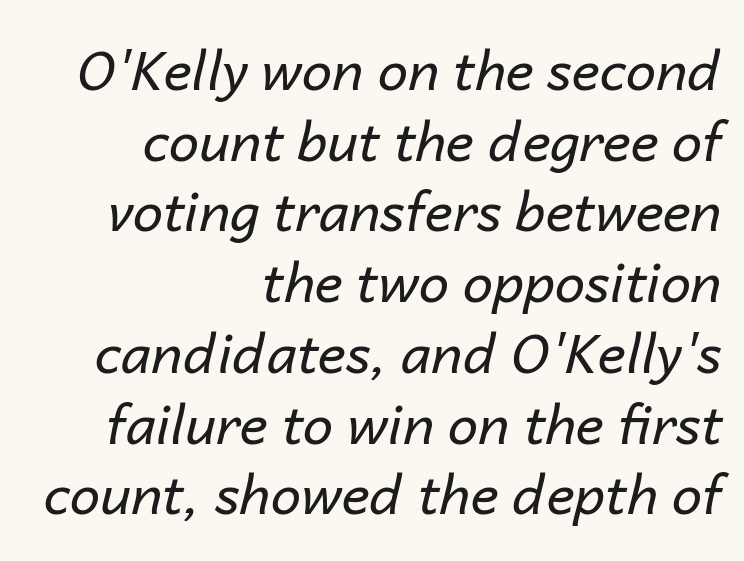
{"italic": "yes", "lean": "right", "slant_degrees": 14, "bold": "no", "weight": "regular", "width": "normal", "stroke_contrast": "low", "x_height": "medium", "monospaced": "no", "underline": "no", "align": "right", "line_spacing": "normal", "line_spacing_ratio": 1.31, "letter_spacing": "normal", "letter_spacing_em": 0.0, "glyph_px": 54}
